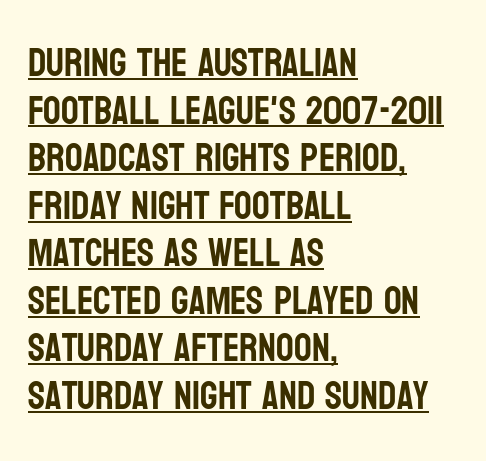
The lines are quadded left. Do the letters lean? They stand straight. Glance below the letters and you will spot a drawn line. Does extra space separate the letters? No, they use regular spacing. Examine the stroke ends and you'll find no serifs.
